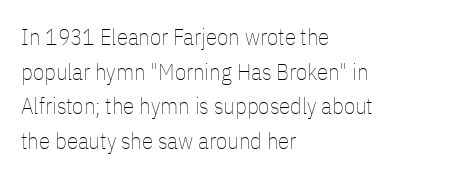
{"italic": "no", "bold": "no", "underline": "no", "align": "left", "line_spacing": "normal", "line_spacing_ratio": 1.51, "letter_spacing": "normal", "letter_spacing_em": 0.0, "glyph_px": 23}
